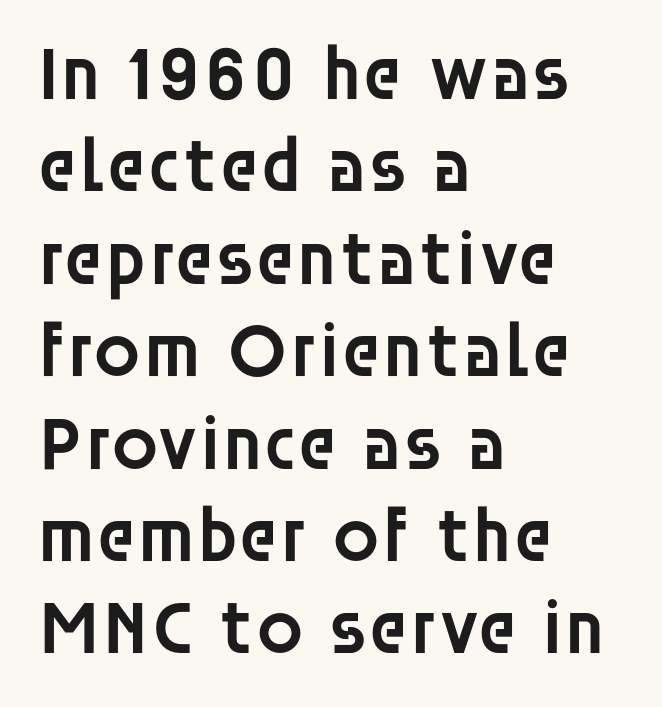
Q: Is the text bold? A: Semi-bold.
Q: Is the text italic (slanted)? A: No, it is upright.
Q: Is the typeface a serif or a sans-serif typeface? A: Sans-serif.
Q: Is the text underlined? A: No.
Q: How is the paragraph aligned? A: Left-aligned.
Q: Is the spacing between letters normal or unusually wide? A: Normal.
Q: Width (condensed, normal, or wide)? A: Normal.
Q: Stroke contrast? A: Low.
Q: x-height? A: Large.
Q: Monospaced? A: No.
